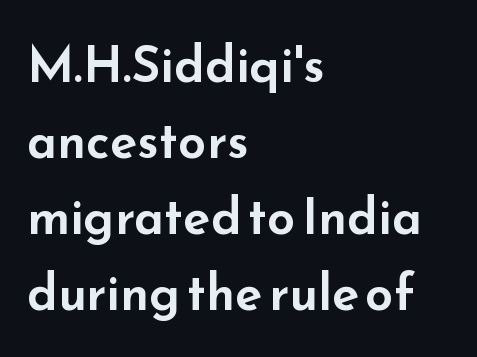
{"serif": "no", "italic": "no", "width": "wide", "stroke_contrast": "low", "x_height": "small", "monospaced": "no", "underline": "no", "align": "left", "line_spacing": "normal", "line_spacing_ratio": 1.52, "letter_spacing": "normal", "letter_spacing_em": 0.0, "glyph_px": 50}
